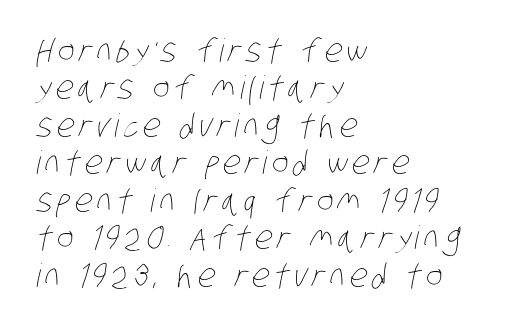
Q: Is the text bold? A: No.
Q: Is the text underlined? A: No.
Q: How is the paragraph aligned? A: Left-aligned.
Q: Width (condensed, normal, or wide)? A: Condensed.
Q: Stroke contrast? A: Low.
Q: x-height? A: Large.
Q: Monospaced? A: No.
